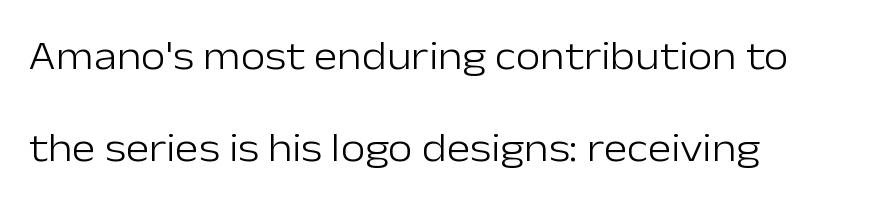
The image shows 40 px light sans-serif type, upright; set loose line spacing (2.29x), normal letter spacing, not underlined; low stroke contrast and a medium x-height.
